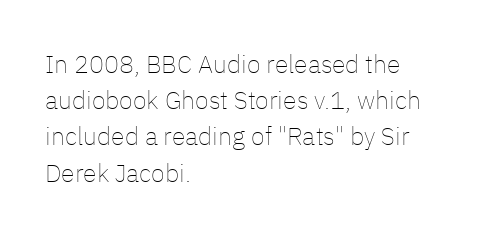
Q: Is the text bold? A: No.
Q: Is the text italic (slanted)? A: No, it is upright.
Q: Is the text underlined? A: No.
Q: How is the paragraph aligned? A: Left-aligned.
Q: Is the spacing between letters normal or unusually wide? A: Normal.
Q: Is the spacing between lines tight, normal or loose? A: Normal.
